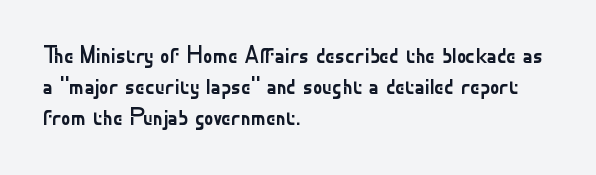
These lines keep a tight, regular rhythm from letter to letter. Notice how descenders clear the ascenders below comfortably — that's standard leading. These lines were composed using upright roman letters. One-word summary of the alignment: left. Nobody drew a line under any word here. The typesetting does not lean heavy: it is not bold.
